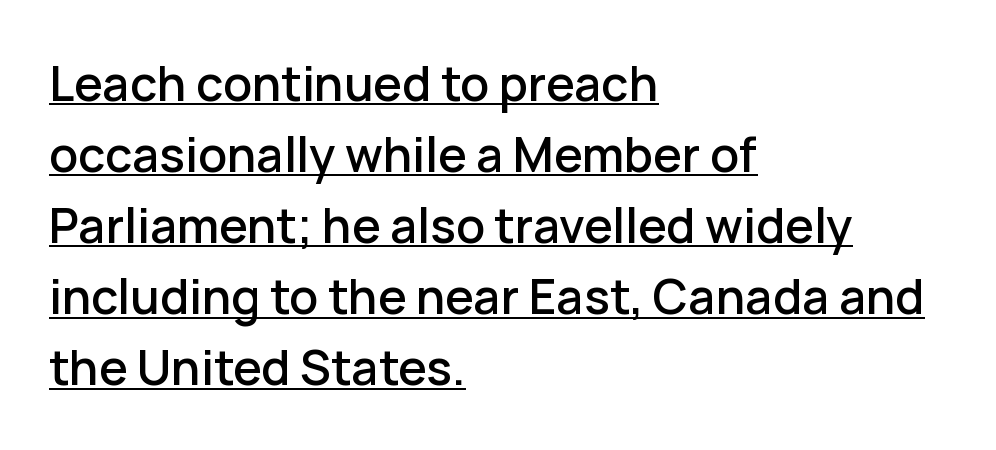
The image shows 48 px sans-serif type, upright; set left-aligned, normal line spacing (1.48x), normal letter spacing, underlined; low stroke contrast and a medium x-height.
